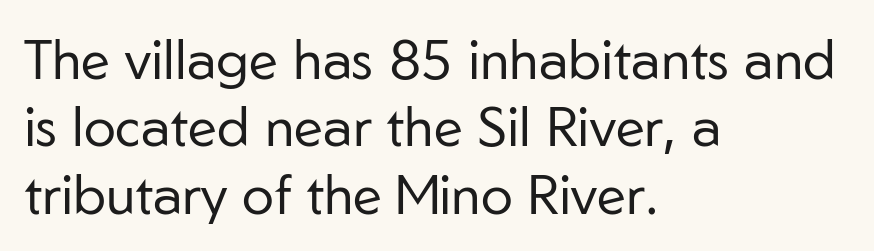
A light-to-regular cut is what we see here. Lines of text with bare space underneath. Nope, not italic — everything's standing straight. Examine the stroke ends and you'll find no serifs. The block of text has a typical density, with ordinary space between rows. A typesetter would call this zero additional tracking.
